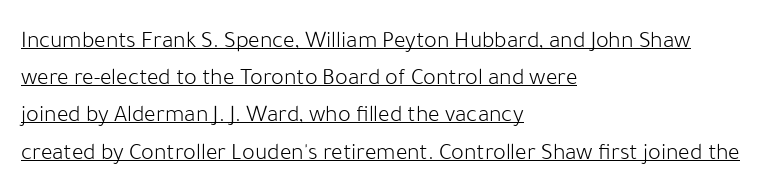
Q: Is the text bold? A: No.
Q: Is the text italic (slanted)? A: No, it is upright.
Q: Is the text underlined? A: Yes.
Q: How is the paragraph aligned? A: Left-aligned.
Q: Is the spacing between letters normal or unusually wide? A: Normal.
Q: Is the spacing between lines tight, normal or loose? A: Normal.
